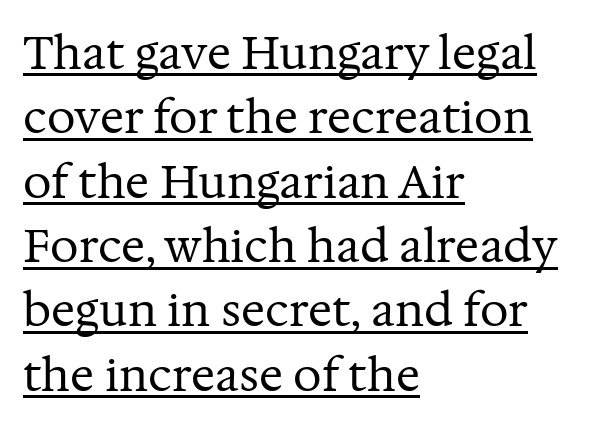
{"serif": "yes", "italic": "no", "bold": "no", "weight": "regular", "width": "normal", "stroke_contrast": "medium", "x_height": "medium", "monospaced": "no", "underline": "yes", "align": "left", "line_spacing": "normal", "line_spacing_ratio": 1.43, "letter_spacing": "normal", "letter_spacing_em": 0.0, "glyph_px": 45}
